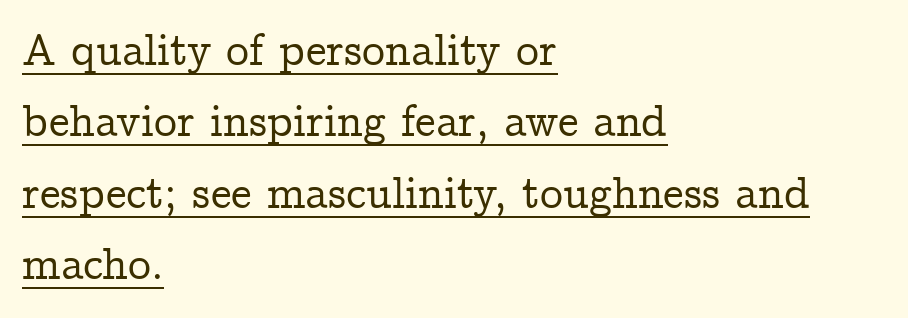
The image shows 46 px serif type, upright; set left-aligned, normal line spacing (1.55x), normal letter spacing, underlined; low stroke contrast and a medium x-height.
